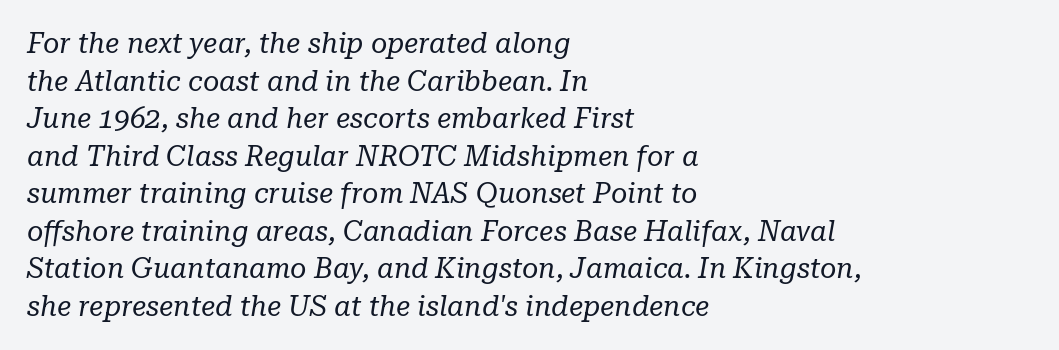
{"serif": "yes", "italic": "yes", "lean": "right", "slant_degrees": 10, "bold": "no", "weight": "regular", "width": "normal", "stroke_contrast": "low", "x_height": "medium", "monospaced": "no", "underline": "no", "align": "left", "line_spacing": "normal", "line_spacing_ratio": 1.34, "letter_spacing": "normal", "letter_spacing_em": 0.0, "glyph_px": 28}
